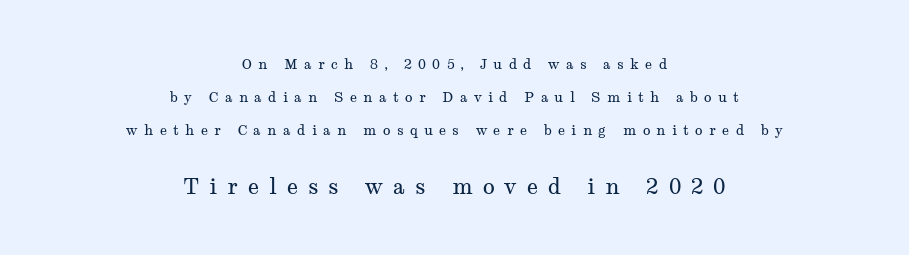
{"italic": "no", "bold": "no", "underline": "no", "align": "center", "line_spacing": "loose", "line_spacing_ratio": 2.36, "letter_spacing": "wide", "letter_spacing_em": 0.45, "larger_block": "second", "size_ratio": 1.57, "glyph_px": 22}
